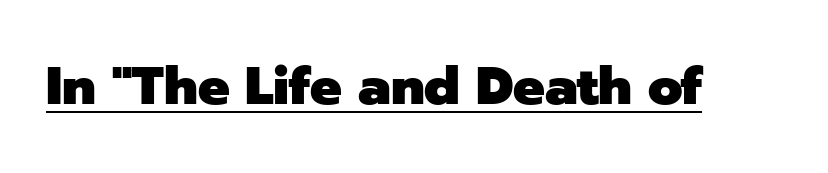
Is this a sans? Yes — the strokes have no serifs. Character widths vary here, with narrow letters taking less room than wide ones. Quick note: not italic, upright. Emphasis is given by a line drawn under the lettering.
